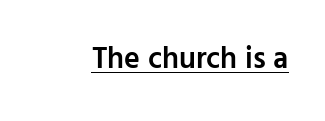
{"serif": "no", "italic": "no", "bold": "semi", "weight": "semibold", "width": "normal", "stroke_contrast": "low", "x_height": "medium", "monospaced": "no", "underline": "yes", "letter_spacing": "normal", "letter_spacing_em": 0.0, "glyph_px": 30}
